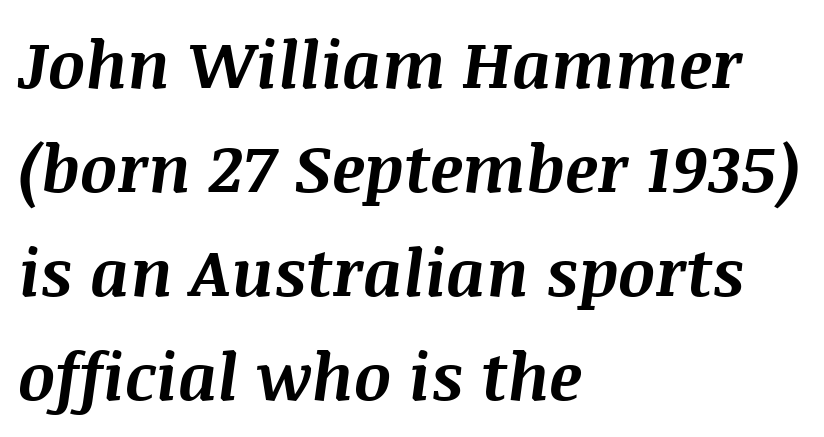
Think of a printed novel: that variable character pitch is what you see here. A dark, heavy texture on the line: the type is bold. The rendering uses a moderate line-height, typical for paragraphs. Notice how the passage keeps a crisp vertical edge on the left only. The face used here has a pronounced slope to its letters. Does extra space separate the letters? No, they use regular spacing.
